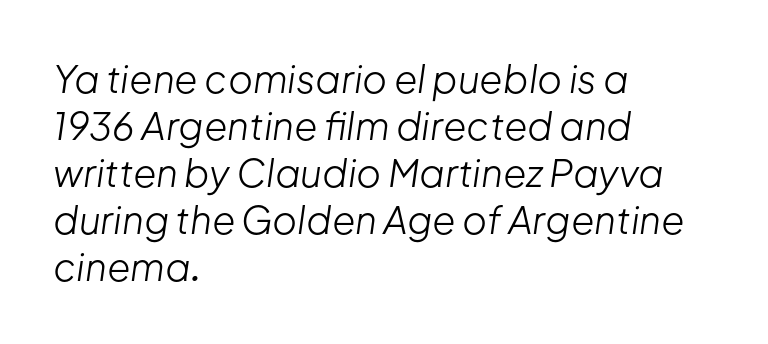
{"italic": "yes", "lean": "right", "slant_degrees": 8, "bold": "no", "weight": "light", "width": "normal", "stroke_contrast": "low", "x_height": "medium", "monospaced": "no", "underline": "no", "align": "left", "line_spacing_ratio": 1.24, "letter_spacing": "normal", "letter_spacing_em": 0.0, "glyph_px": 38}
